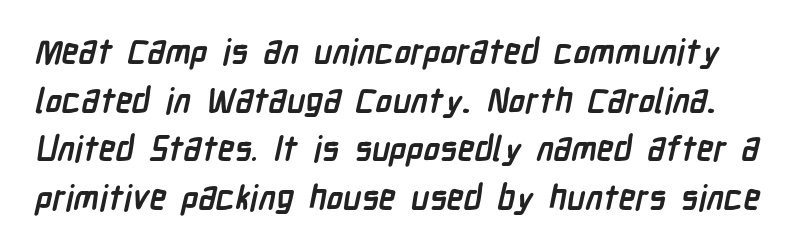
{"serif": "no", "bold": "yes", "weight": "semibold", "width": "condensed", "stroke_contrast": "low", "x_height": "medium", "monospaced": "no", "underline": "no", "line_spacing": "normal", "line_spacing_ratio": 1.43, "letter_spacing": "normal", "letter_spacing_em": 0.0, "glyph_px": 34}
